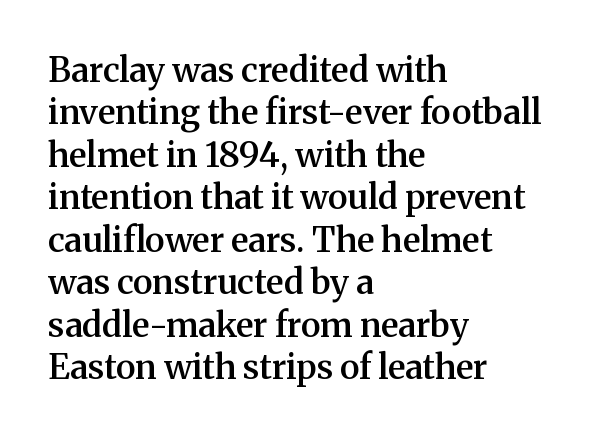
Q: Is the text bold? A: Semi-bold.
Q: Is the text italic (slanted)? A: No, it is upright.
Q: Is the typeface a serif or a sans-serif typeface? A: Serif.
Q: Is the text underlined? A: No.
Q: How is the paragraph aligned? A: Left-aligned.
Q: Is the spacing between letters normal or unusually wide? A: Normal.
Q: Is the spacing between lines tight, normal or loose? A: Normal.
Q: Width (condensed, normal, or wide)? A: Normal.
Q: Stroke contrast? A: Medium.
Q: x-height? A: Medium.
Q: Monospaced? A: No.
